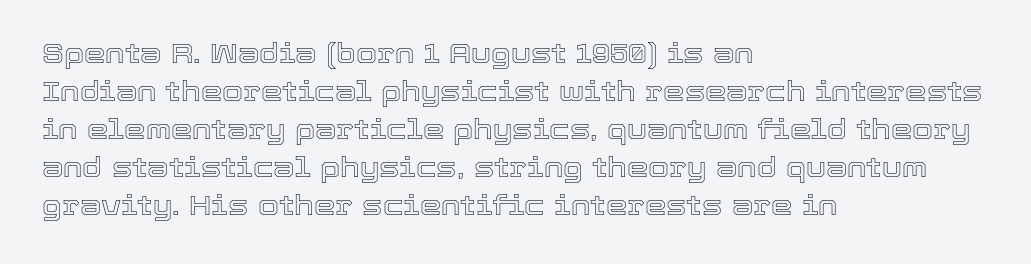
Every stem runs plumb, perpendicular to the baseline. No extra tracking has been applied to these lines. Students, observe: this is what conventionally led text looks like. The rendering anchors every line to the left-hand side. Just letters on the line, the space beneath them empty.
